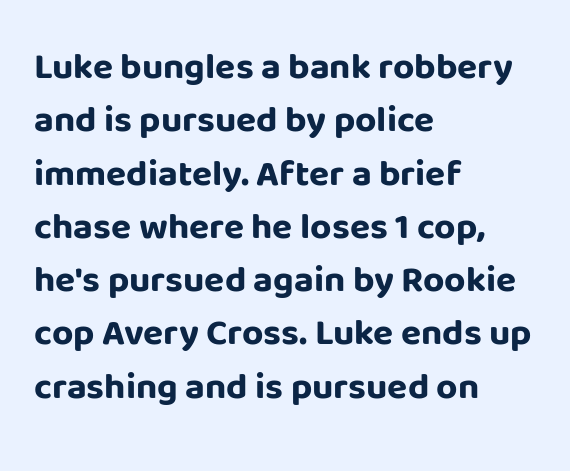
{"serif": "no", "italic": "no", "bold": "yes", "weight": "bold", "width": "normal", "stroke_contrast": "low", "x_height": "large", "monospaced": "no", "underline": "no", "align": "left", "line_spacing": "normal", "line_spacing_ratio": 1.44, "letter_spacing": "normal", "letter_spacing_em": 0.0, "glyph_px": 37}
